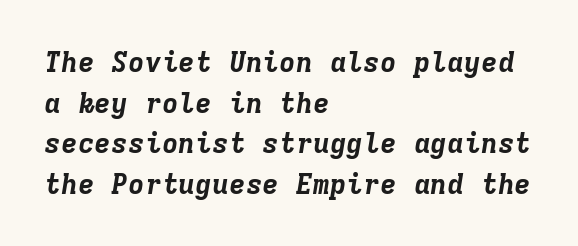
{"italic": "yes", "lean": "right", "slant_degrees": 9, "bold": "yes", "weight": "bold", "width": "normal", "stroke_contrast": "low", "x_height": "medium", "monospaced": "yes", "underline": "no", "align": "left", "line_spacing": "normal", "line_spacing_ratio": 1.45, "letter_spacing": "normal", "letter_spacing_em": 0.0, "glyph_px": 28}
